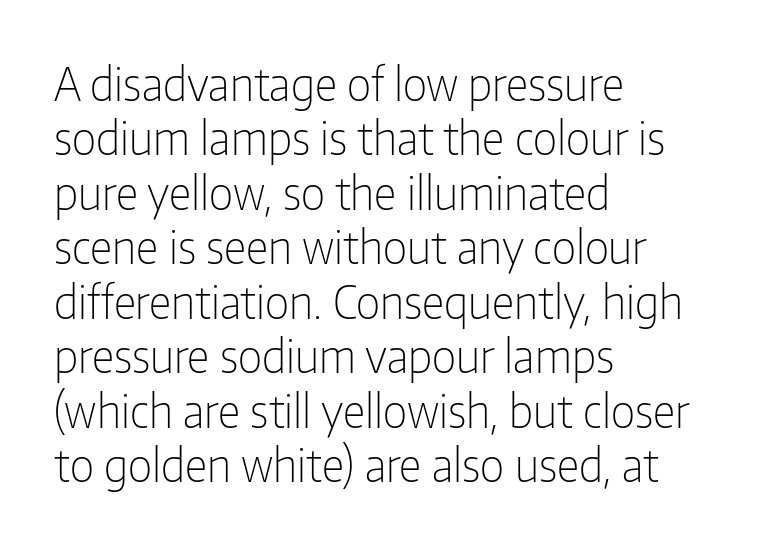
Nobody touched the tracking dial on this one. Does the lettering tilt? It doesn't — this is upright. Looks like regular typesetting: each glyph gets only the width it needs. If you drew a ruler down the left edge, every line would touch it. Descenders are the only things crossing below the line. The rendering shows plain stroke endings on the letterforms — a sans-serif design.
